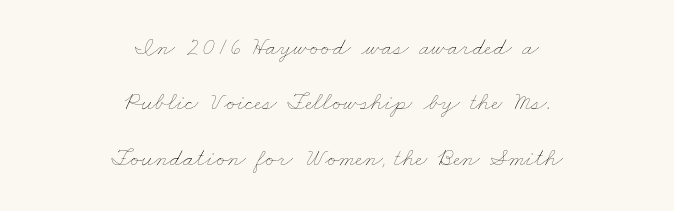
Short and long lines alike share a common midpoint. Each row of text sits above clean, open space. Here the glyphs are tracked normally, forming tight word shapes. These lines stand farther apart than default settings would place them.
